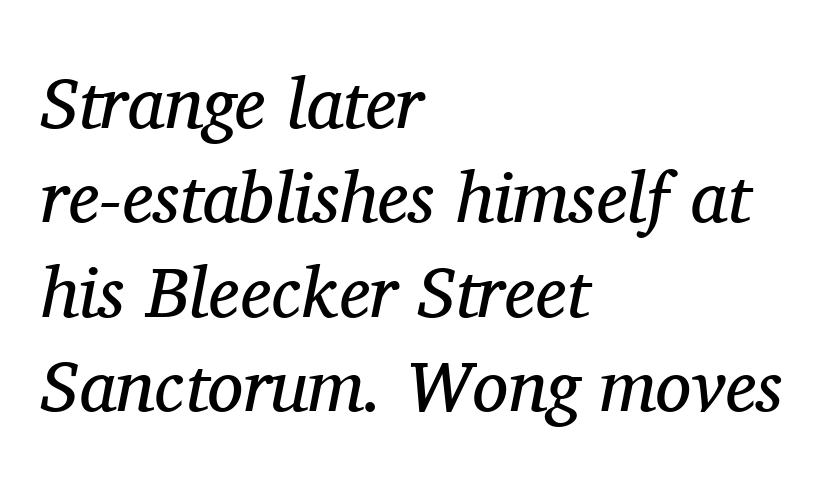
Descenders are the only things crossing below the line. Stems here are at most as thick as an everyday book face. This rendering uses left alignment, leaving the right contour irregular. The letters are slanted; this is an italic face. To sum up the face: it has serifs.
